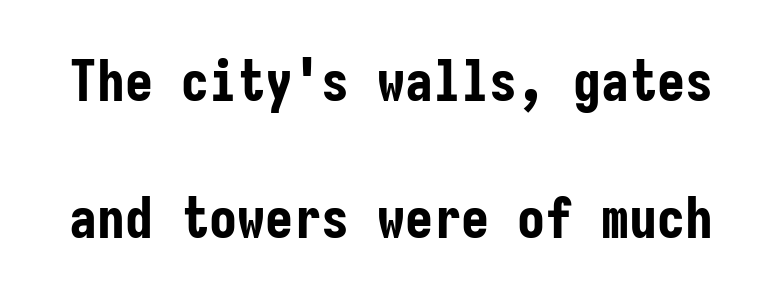
Q: Is the text bold? A: Yes.
Q: Is the text italic (slanted)? A: No, it is upright.
Q: Is the typeface a serif or a sans-serif typeface? A: Sans-serif.
Q: Is the text underlined? A: No.
Q: Is the spacing between letters normal or unusually wide? A: Normal.
Q: Is the spacing between lines tight, normal or loose? A: Loose.
Q: Width (condensed, normal, or wide)? A: Condensed.
Q: Stroke contrast? A: Low.
Q: x-height? A: Medium.
Q: Monospaced? A: Yes.
